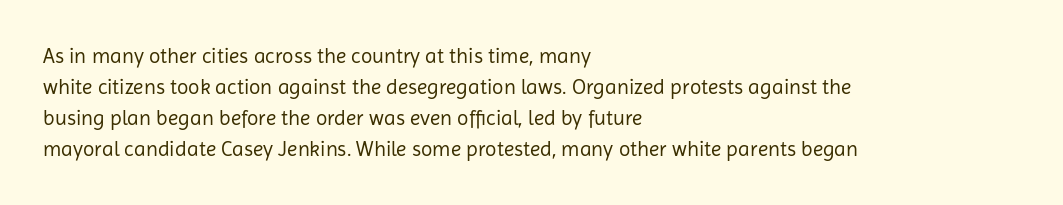
If you drew a line through each stem, it would be perfectly vertical. Leftover space on each line is placed entirely after the last word. The vertical gap from one line to the next is medium. The specimen omits any rule beneath the text block's lines.
